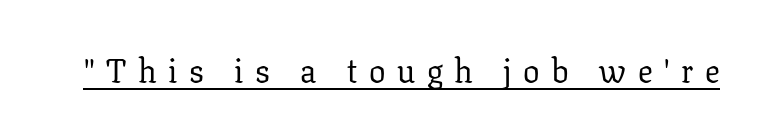
{"serif": "yes", "italic": "no", "bold": "no", "weight": "regular", "width": "normal", "stroke_contrast": "low", "x_height": "medium", "monospaced": "no", "underline": "yes", "letter_spacing": "wide", "letter_spacing_em": 0.35, "glyph_px": 33}
